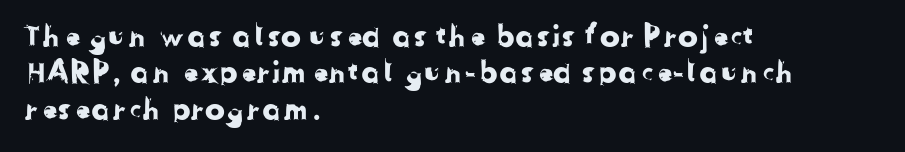
Grotesque or geometric, the face here clearly has no serifs. The compositor pushed each line to the left boundary. Unmarked baselines from the first word to the last. Inter-character spacing is left at the font's built-in metrics.
